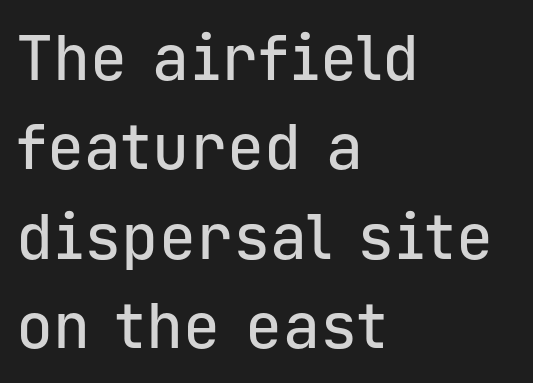
Q: Is the text italic (slanted)? A: No, it is upright.
Q: Is the typeface a serif or a sans-serif typeface? A: Sans-serif.
Q: Is the text underlined? A: No.
Q: How is the paragraph aligned? A: Left-aligned.
Q: Is the spacing between letters normal or unusually wide? A: Normal.
Q: Is the spacing between lines tight, normal or loose? A: Normal.
Q: Width (condensed, normal, or wide)? A: Normal.
Q: Stroke contrast? A: Low.
Q: x-height? A: Medium.
Q: Monospaced? A: Yes.
